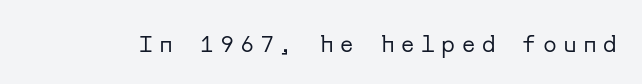
Q: Is the text bold? A: No.
Q: Is the text italic (slanted)? A: No, it is upright.
Q: Is the text underlined? A: No.
Q: Is the spacing between letters normal or unusually wide? A: Unusually wide.
